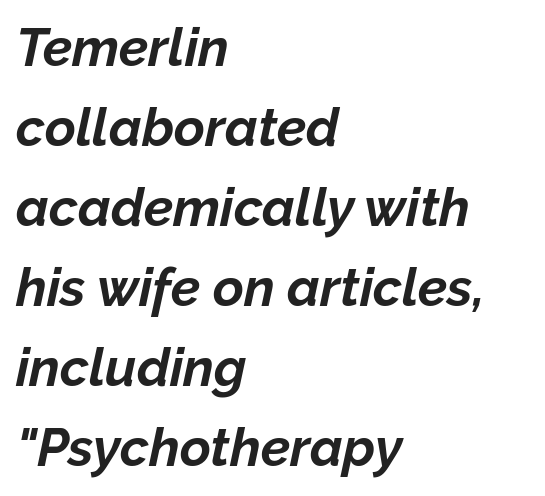
The tracking reads as untouched default to a designer's eye. Bold? Absolutely — the strokes are thick and heavy. The specimen reads as italic at a glance. In terms of leading, this rendering sits right in the middle. Is this a fixed-width face? No — the glyphs have proportional, varying widths. The setting favours the left margin, as ordinary paragraphs usually do.
